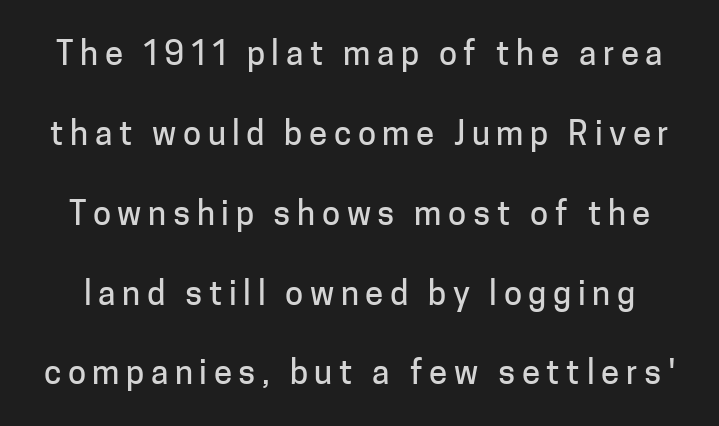
The image shows 33 px sans-serif type, upright; set loose line spacing (2.42x), unusually wide letter spacing (+0.2 em), not underlined; low stroke contrast and a medium x-height.
